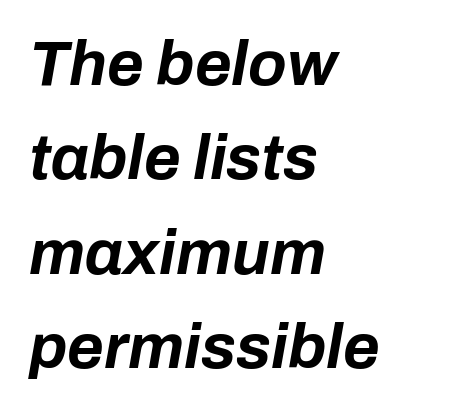
The image shows 63 px bold type, italic (leaning right); set left-aligned, normal line spacing (1.5x), normal letter spacing, not underlined; low stroke contrast and a medium x-height.
